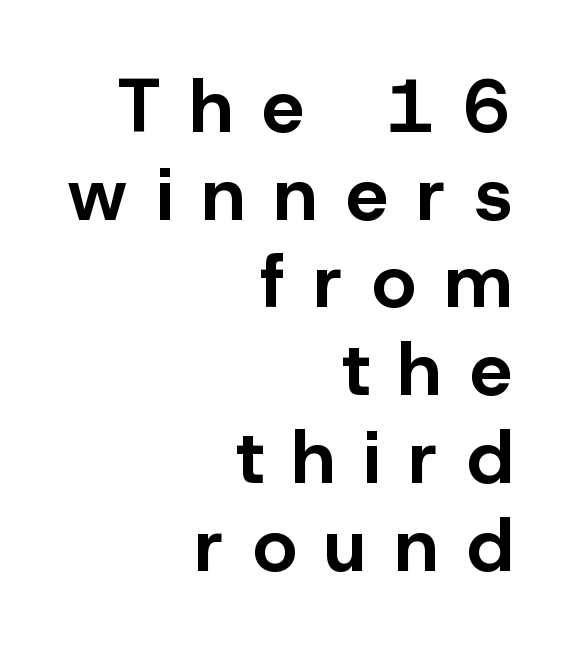
The font family rendered here belongs to the sans-serif group. Words appear elongated and porous because spacing is wide. A clean baseline with only descenders dipping below it. Character widths vary here, with narrow letters taking less room than wide ones. Each line ends at the same right margin while the left side varies.
